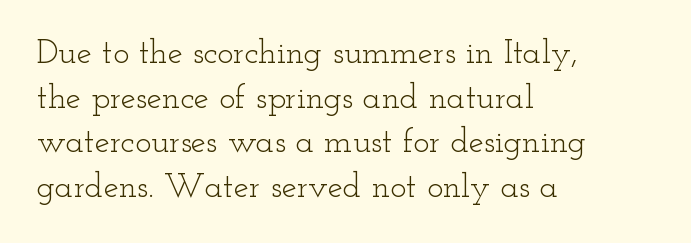
The image shows 34 px light, wide serif type, upright; set left-aligned, normal line spacing (1.31x), normal letter spacing, not underlined; low stroke contrast and a small x-height.
